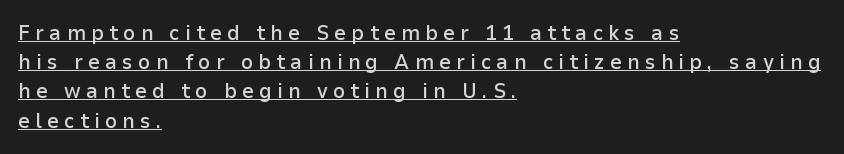
{"italic": "no", "bold": "semi", "underline": "yes", "align": "left", "line_spacing": "normal", "line_spacing_ratio": 1.39, "letter_spacing": "wide", "letter_spacing_em": 0.25, "glyph_px": 21}
